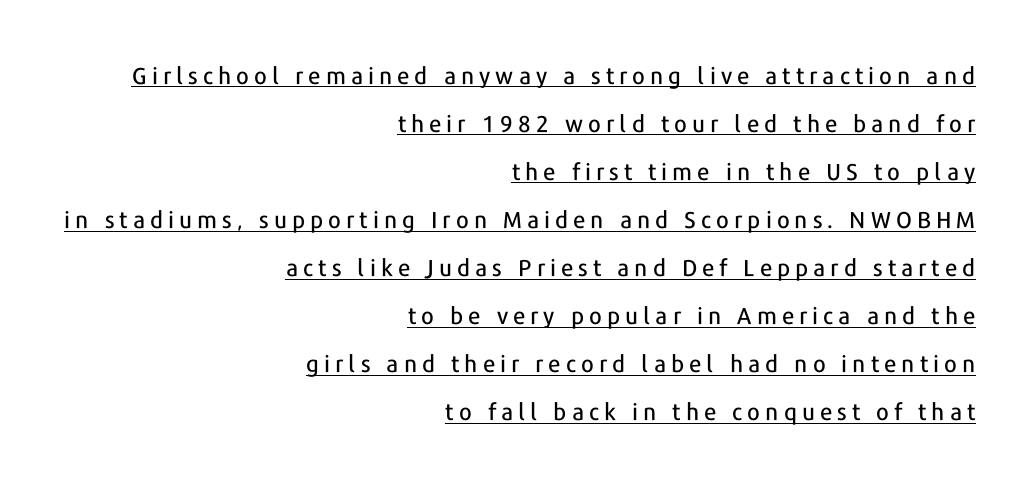
Horizontal alignment here is rightward, an uncommon choice for prose. Does the lettering tilt? It doesn't — this is upright. Each new line begins a long way beneath the previous one. Short note: letters widely spaced. This sample carries an underscore along the baseline area.
